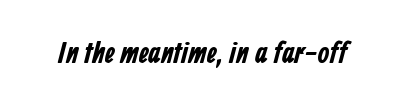
Q: Is the text bold? A: Yes.
Q: Is the typeface a serif or a sans-serif typeface? A: Sans-serif.
Q: Is the text underlined? A: No.
Q: Is the spacing between letters normal or unusually wide? A: Normal.
Q: Width (condensed, normal, or wide)? A: Condensed.
Q: Stroke contrast? A: Low.
Q: x-height? A: Medium.
Q: Monospaced? A: No.
